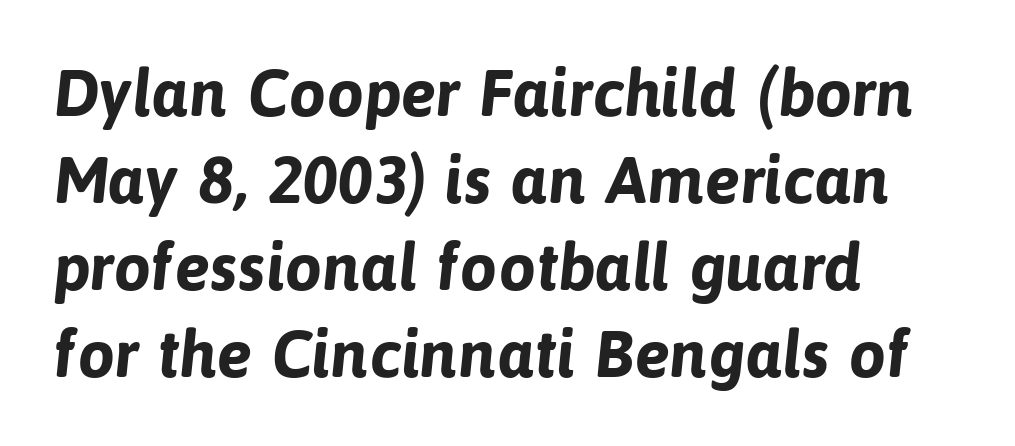
These lines sit exactly where default settings would place them. Note the varied advance widths — an 'i' is clearly narrower than an 'm'. Is the letter spacing exaggerated? No — it looks like the ordinary default. Check under the words: just untouched page. Teacher's note: observe the even left margin — that is flush-left alignment.
